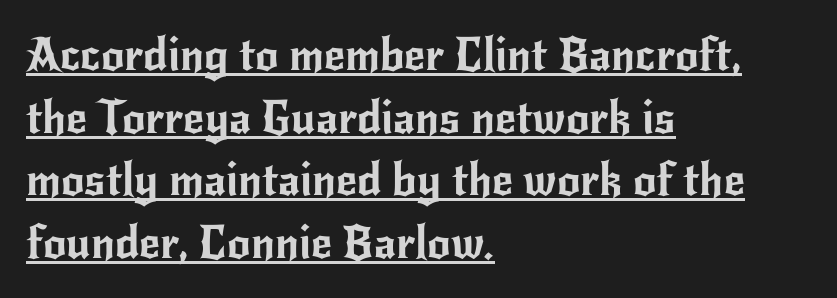
Summary of vertical rhythm: regular, with standard interline spacing. You could call the tracking neutral — neither tight nor loose. The designer went with a sans here, leaving each stem footless. The letters advance in unequal steps, a hallmark of proportional type.
